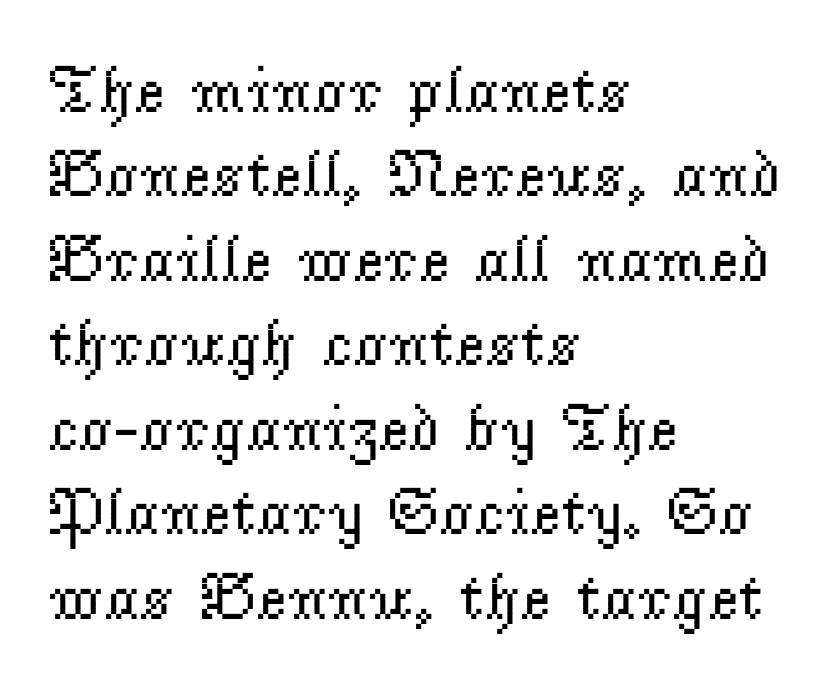
The image shows 66 px regular-weight serif type, upright; set left-aligned, normal line spacing (1.28x), normal letter spacing, not underlined; low stroke contrast and a small x-height.
